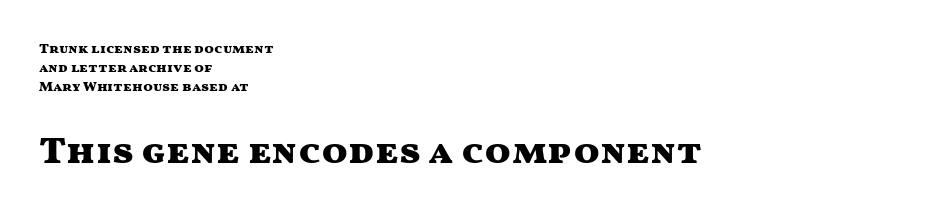
The lower block of text is set noticeably larger than the block above it. The typography opts for an upright posture over an oblique one. Spacing verdict: proportional, widths tailored to each character. The characters display no serif detailing; their extremities are plain. Type without underlining.
